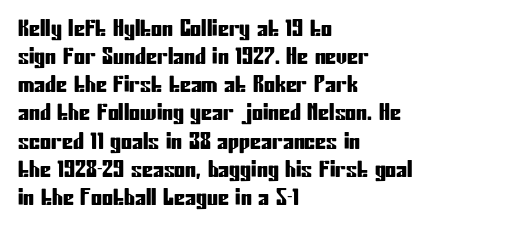
{"italic": "no", "underline": "no", "align": "left", "line_spacing": "normal", "line_spacing_ratio": 1.28, "letter_spacing": "normal", "letter_spacing_em": 0.0, "glyph_px": 22}
